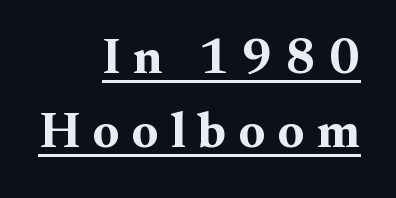
Q: Is the text bold? A: Yes.
Q: Is the text italic (slanted)? A: No, it is upright.
Q: Is the typeface a serif or a sans-serif typeface? A: Serif.
Q: Is the text underlined? A: Yes.
Q: How is the paragraph aligned? A: Right-aligned.
Q: Is the spacing between letters normal or unusually wide? A: Unusually wide.
Q: Is the spacing between lines tight, normal or loose? A: Normal.
Q: Width (condensed, normal, or wide)? A: Normal.
Q: Stroke contrast? A: Medium.
Q: x-height? A: Small.
Q: Monospaced? A: No.
